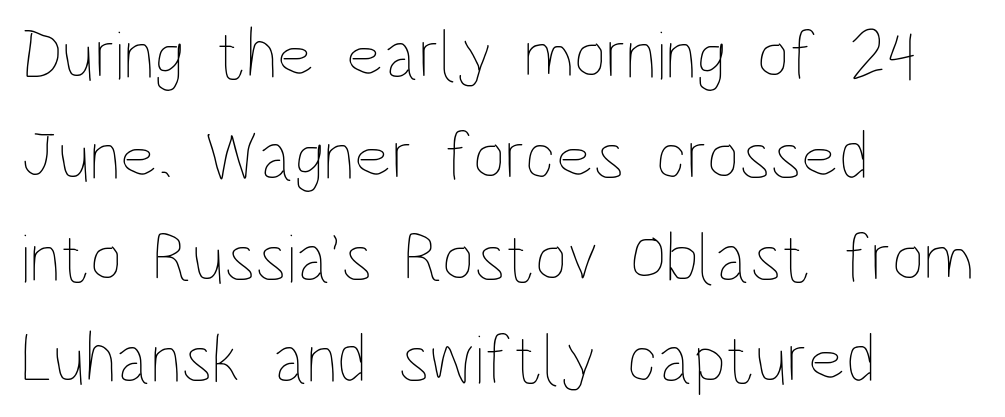
{"italic": "no", "bold": "no", "weight": "thin", "width": "condensed", "stroke_contrast": "low", "x_height": "large", "monospaced": "no", "underline": "no", "align": "left", "line_spacing": "normal", "line_spacing_ratio": 1.45, "letter_spacing": "normal", "letter_spacing_em": 0.0, "glyph_px": 70}
